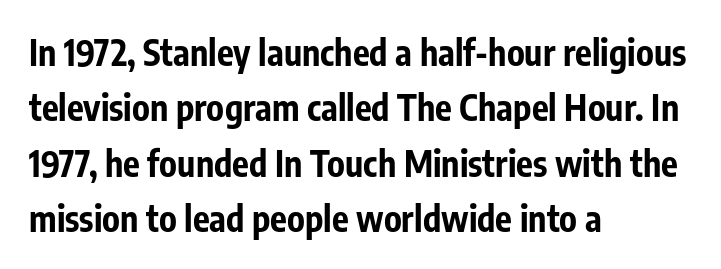
Underlining? Definitely not there. The rendering anchors every line to the left-hand side. Look at the tracking — it's just the regular setting, nothing added. What kind of face is this? One without serifs — a sans. The passage shown is typed in a proportional face where columns would drift. Strong, thick strokes mark this as bold type.
